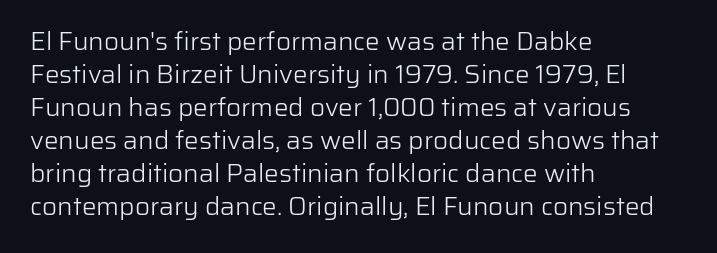
The image shows 26 px text type, upright; set left-aligned, normal line spacing (1.27x), normal letter spacing, not underlined.
